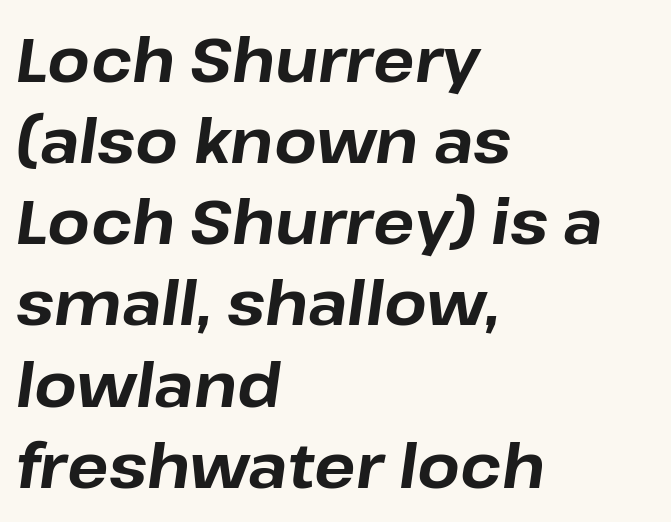
{"italic": "yes", "lean": "right", "slant_degrees": 8, "bold": "yes", "weight": "bold", "width": "normal", "stroke_contrast": "low", "x_height": "medium", "monospaced": "no", "underline": "no", "align": "left", "line_spacing": "normal", "line_spacing_ratio": 1.33, "letter_spacing": "normal", "letter_spacing_em": 0.0, "glyph_px": 61}
